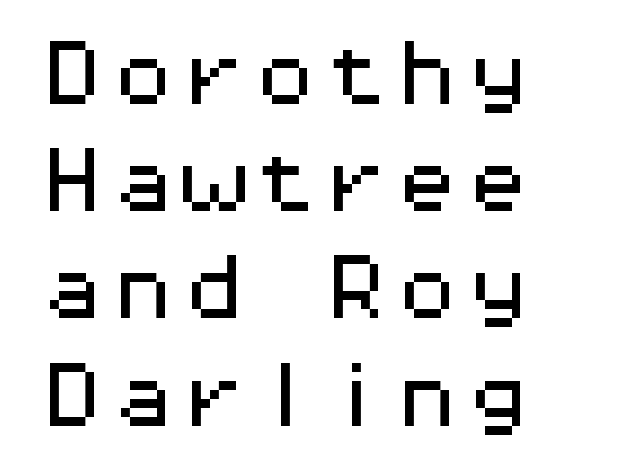
The image shows 71 px wide sans-serif type, upright, monospaced; set left-aligned, normal line spacing (1.51x), normal letter spacing, not underlined; medium stroke contrast and a medium x-height.
